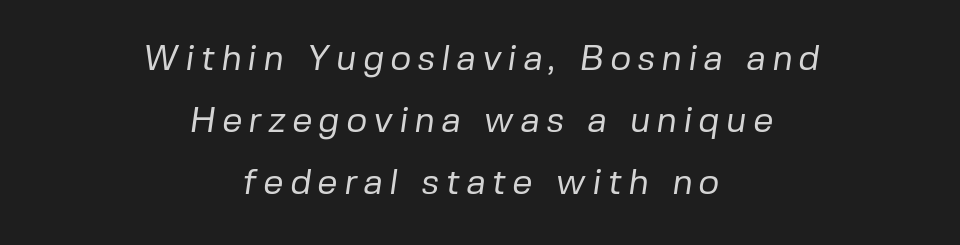
{"serif": "no", "bold": "no", "weight": "regular", "width": "normal", "stroke_contrast": "low", "x_height": "medium", "monospaced": "no", "underline": "no", "align": "center", "line_spacing_ratio": 1.72, "glyph_px": 36}
